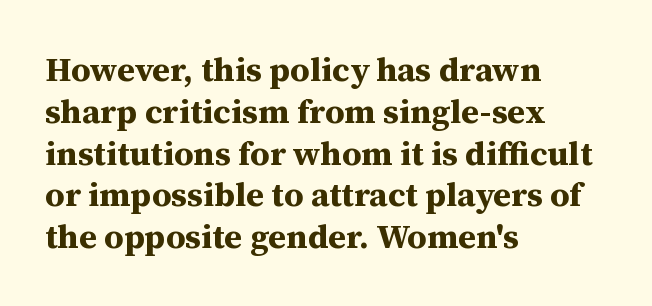
Q: Is the text bold? A: Yes.
Q: Is the text italic (slanted)? A: No, it is upright.
Q: Is the typeface a serif or a sans-serif typeface? A: Serif.
Q: Is the text underlined? A: No.
Q: How is the paragraph aligned? A: Left-aligned.
Q: Is the spacing between letters normal or unusually wide? A: Normal.
Q: Width (condensed, normal, or wide)? A: Normal.
Q: Stroke contrast? A: Medium.
Q: x-height? A: Medium.
Q: Monospaced? A: No.
